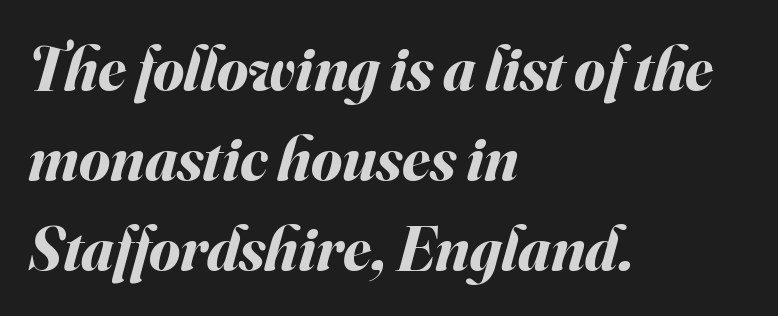
The passage shown is emphatically bold. Honestly, the letter spacing is just normal — you wouldn't notice it. The space beneath each line is pristine and unruled. This sample keeps an unexceptional amount of space between lines.
